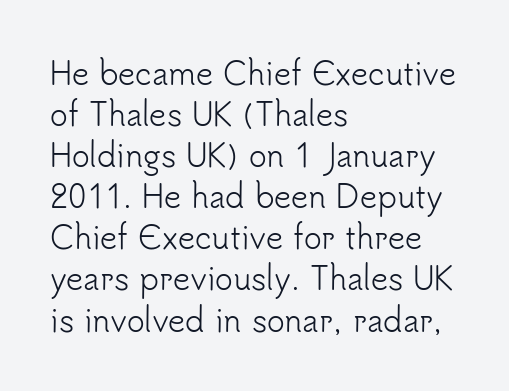
Q: Is the text bold? A: No.
Q: Is the text italic (slanted)? A: No, it is upright.
Q: Is the typeface a serif or a sans-serif typeface? A: Sans-serif.
Q: Is the text underlined? A: No.
Q: How is the paragraph aligned? A: Left-aligned.
Q: Is the spacing between letters normal or unusually wide? A: Normal.
Q: Is the spacing between lines tight, normal or loose? A: Normal.
Q: Width (condensed, normal, or wide)? A: Normal.
Q: Stroke contrast? A: Low.
Q: x-height? A: Small.
Q: Monospaced? A: No.
